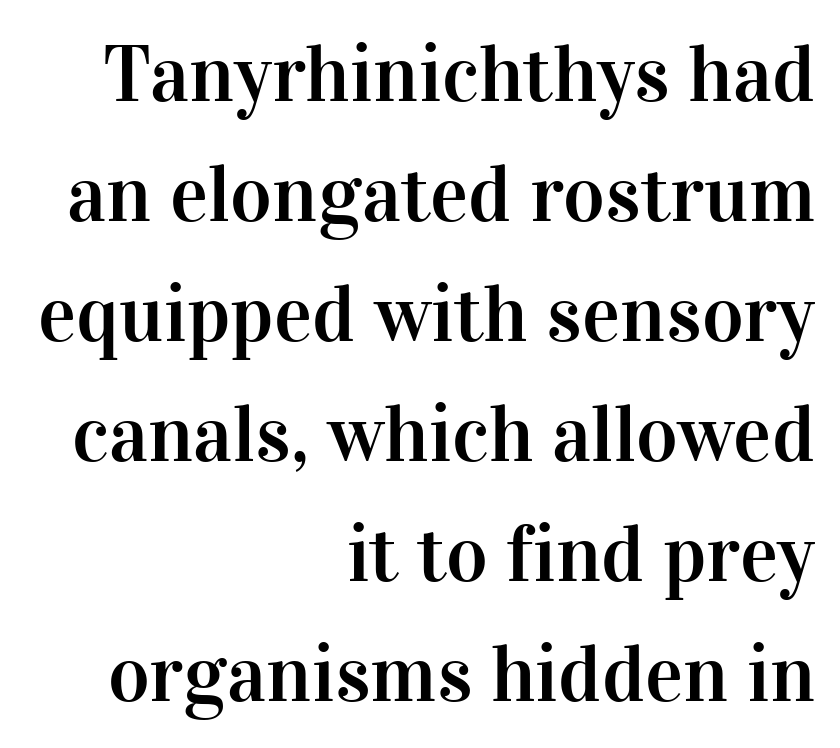
Do the characters align in a grid? No, the font is proportional. How are the letters spaced? Ordinarily, with no added tracking. A typesetter would mark this as roman, not italic. Observe the serifs anchoring each vertical stroke in this sample. Is the block centered? No — it sits flush against the right margin. The passage shown is not underscored anywhere.
